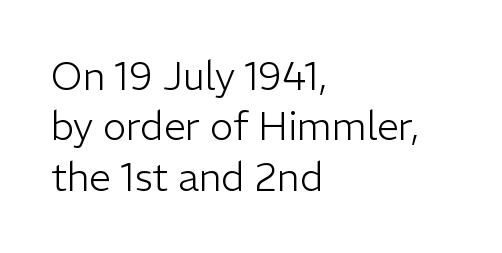
Q: Is the text bold? A: No.
Q: Is the text italic (slanted)? A: No, it is upright.
Q: Is the typeface a serif or a sans-serif typeface? A: Sans-serif.
Q: Is the text underlined? A: No.
Q: How is the paragraph aligned? A: Left-aligned.
Q: Is the spacing between letters normal or unusually wide? A: Normal.
Q: Is the spacing between lines tight, normal or loose? A: Normal.
Q: Width (condensed, normal, or wide)? A: Normal.
Q: Stroke contrast? A: Low.
Q: x-height? A: Medium.
Q: Monospaced? A: No.
